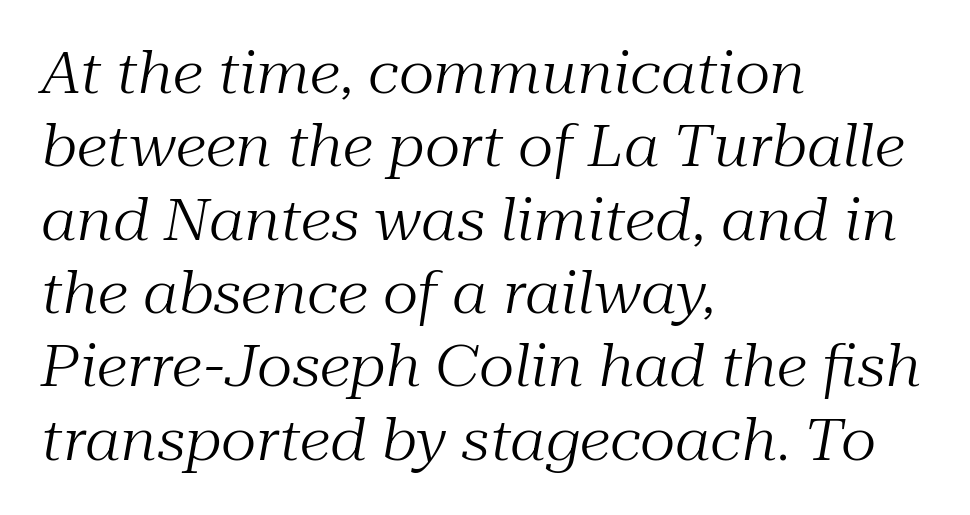
A light-to-regular cut is what we see here. Characters follow at the spacing the type designer built in. If you measured baseline to baseline, you'd find a middling distance. The rendering uses natural spacing where letterforms have individual widths.
